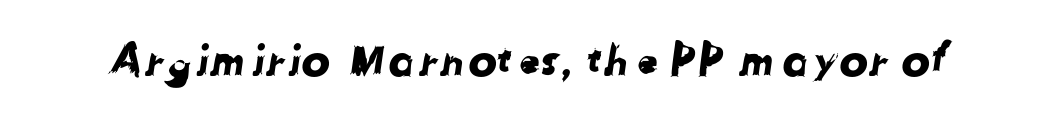
Each letter keeps its own natural width here, so spacing adapts to shape. Regarding serifs, this sample does without them. Type without underlining. The rendering keeps characters at their native spacing.
